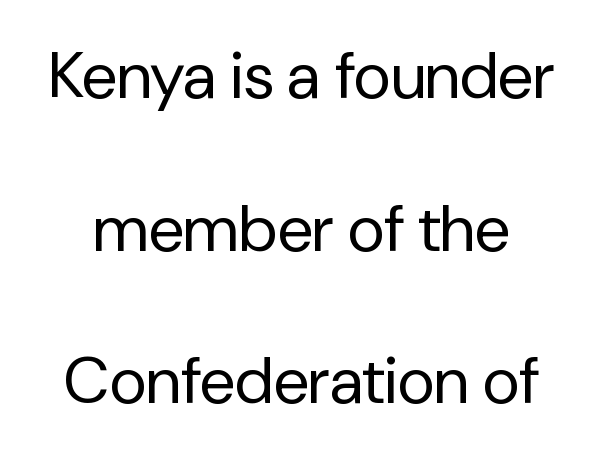
Q: Is the text bold? A: No.
Q: Is the text italic (slanted)? A: No, it is upright.
Q: Is the typeface a serif or a sans-serif typeface? A: Sans-serif.
Q: Is the text underlined? A: No.
Q: Is the spacing between letters normal or unusually wide? A: Normal.
Q: Is the spacing between lines tight, normal or loose? A: Loose.
Q: Width (condensed, normal, or wide)? A: Normal.
Q: Stroke contrast? A: Low.
Q: x-height? A: Medium.
Q: Monospaced? A: No.
